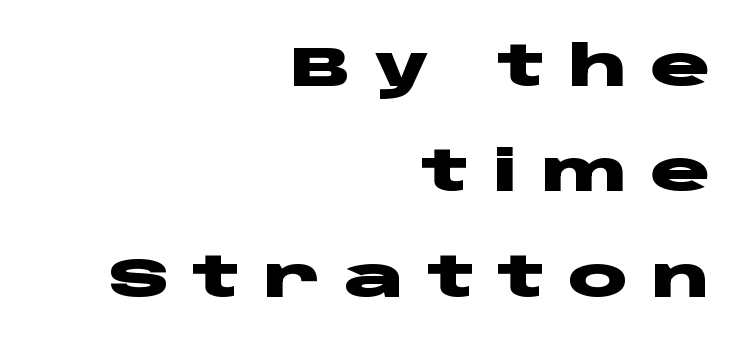
Looks like regular typesetting: each glyph gets only the width it needs. Ordinary non-slanted type is in use. Between one letter and the next there's a generous, obvious gap. Alignment: flush right.
